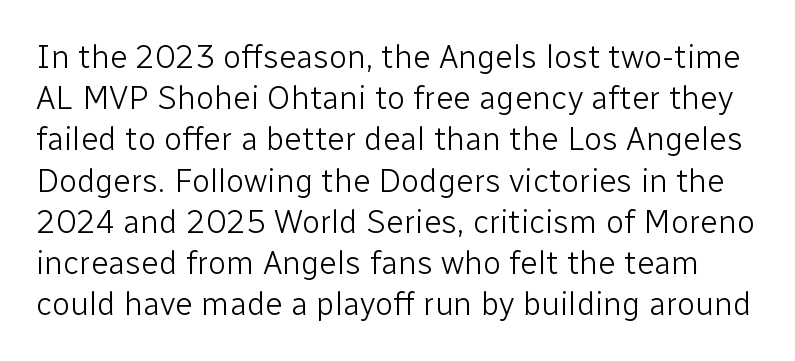
{"serif": "no", "italic": "no", "bold": "no", "weight": "light", "width": "normal", "stroke_contrast": "low", "x_height": "medium", "monospaced": "no", "underline": "no", "line_spacing": "normal", "line_spacing_ratio": 1.25, "letter_spacing": "normal", "letter_spacing_em": 0.0, "glyph_px": 33}
